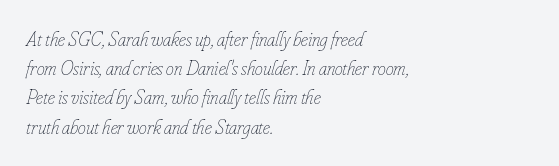
The image shows 20 px text type, italic (leaning right); set left-aligned, normal line spacing (1.46x), normal letter spacing, not underlined.
